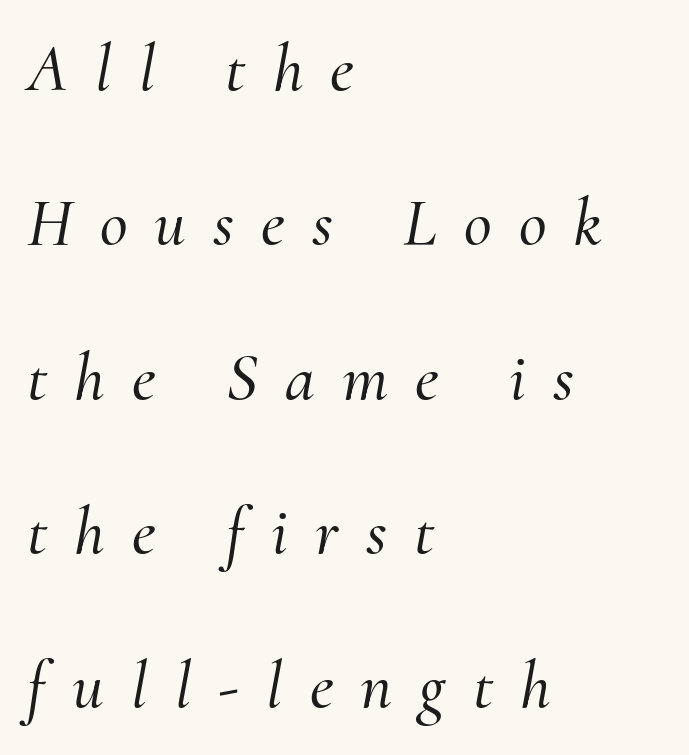
Q: Is the text italic (slanted)? A: Yes, it leans right by about 10 degrees.
Q: Is the typeface a serif or a sans-serif typeface? A: Serif.
Q: Is the text underlined? A: No.
Q: How is the paragraph aligned? A: Left-aligned.
Q: Is the spacing between letters normal or unusually wide? A: Unusually wide.
Q: Is the spacing between lines tight, normal or loose? A: Loose.
Q: Width (condensed, normal, or wide)? A: Normal.
Q: Stroke contrast? A: Medium.
Q: x-height? A: Small.
Q: Monospaced? A: No.
